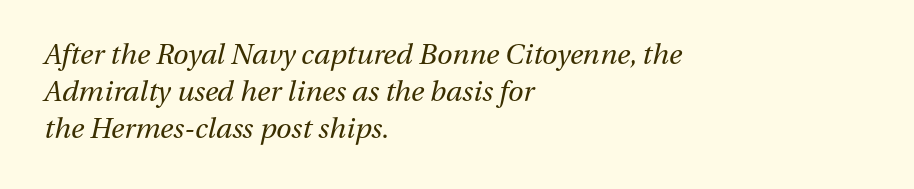
{"italic": "yes", "lean": "right", "slant_degrees": 13, "bold": "no", "weight": "regular", "width": "normal", "stroke_contrast": "medium", "x_height": "medium", "monospaced": "no", "underline": "no", "align": "left", "line_spacing": "normal", "line_spacing_ratio": 1.33, "letter_spacing": "normal", "letter_spacing_em": 0.0, "glyph_px": 28}
